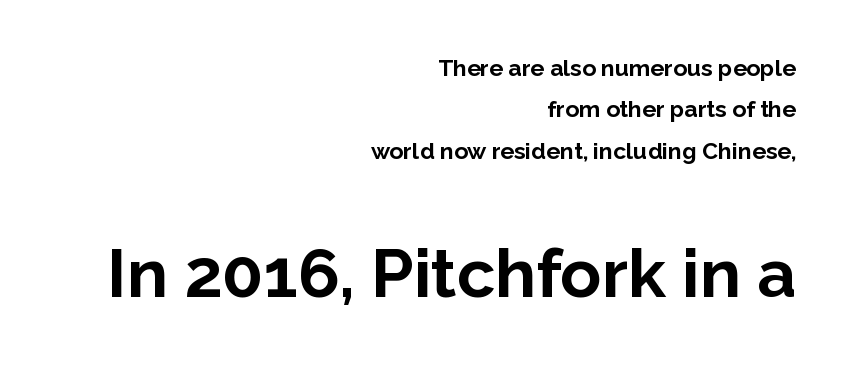
{"serif": "no", "italic": "no", "bold": "yes", "weight": "bold", "width": "normal", "stroke_contrast": "low", "x_height": "medium", "monospaced": "no", "underline": "no", "align": "right", "line_spacing_ratio": 1.8, "letter_spacing": "normal", "letter_spacing_em": 0.0, "larger_block": "second", "size_ratio": 2.96, "glyph_px": 68}
